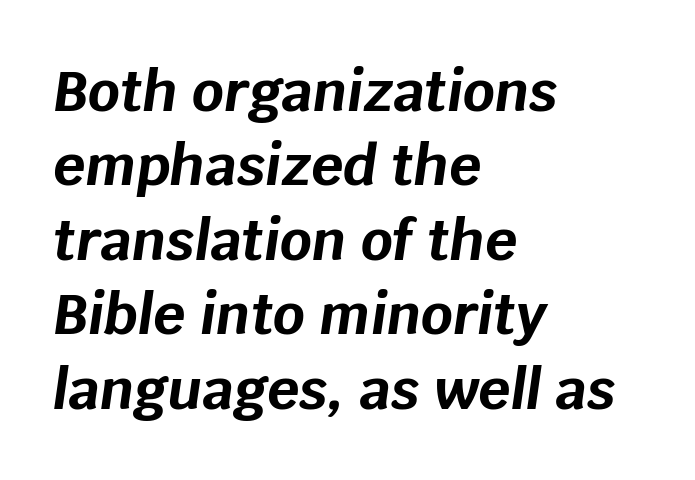
Q: Is the text bold? A: Yes.
Q: Is the text italic (slanted)? A: Yes, it leans right by about 8 degrees.
Q: Is the text underlined? A: No.
Q: How is the paragraph aligned? A: Left-aligned.
Q: Is the spacing between letters normal or unusually wide? A: Normal.
Q: Is the spacing between lines tight, normal or loose? A: Normal.
Q: Width (condensed, normal, or wide)? A: Normal.
Q: Stroke contrast? A: Low.
Q: x-height? A: Large.
Q: Monospaced? A: No.
